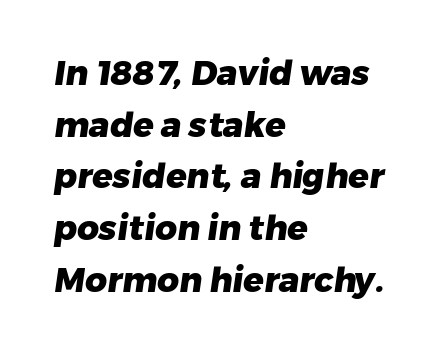
Underline: absent. Look at the tracking — it's just the regular setting, nothing added. Varying glyph widths throughout — classic text-font behaviour. Teacher's note: observe the even left margin — that is flush-left alignment. Letterform terminals end flat and unadorned throughout the passage. A typesetter would call this leading conventional body-copy spacing.
